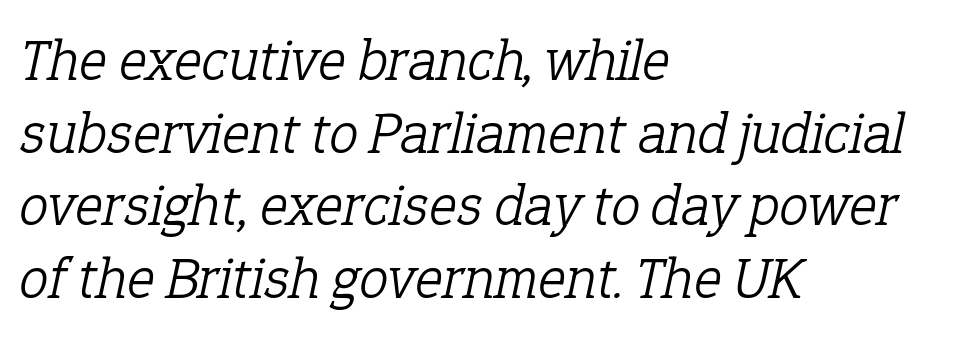
Q: Is the text bold? A: No.
Q: Is the text italic (slanted)? A: Yes, it leans right by about 12 degrees.
Q: Is the typeface a serif or a sans-serif typeface? A: Serif.
Q: Is the text underlined? A: No.
Q: How is the paragraph aligned? A: Left-aligned.
Q: Is the spacing between letters normal or unusually wide? A: Normal.
Q: Width (condensed, normal, or wide)? A: Normal.
Q: Stroke contrast? A: Low.
Q: x-height? A: Medium.
Q: Monospaced? A: No.
